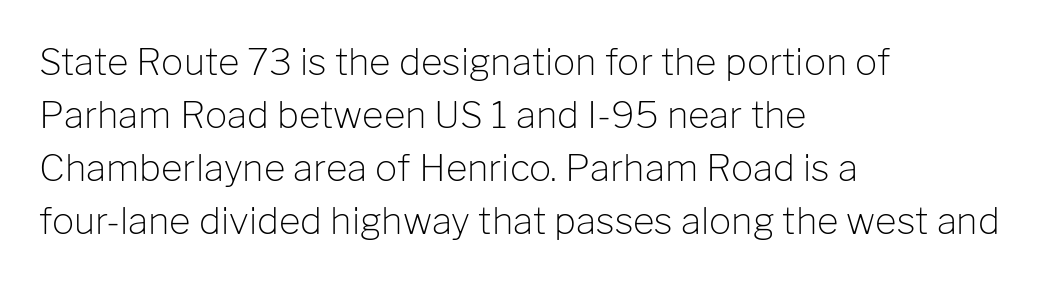
Q: Is the text bold? A: No.
Q: Is the text italic (slanted)? A: No, it is upright.
Q: Is the typeface a serif or a sans-serif typeface? A: Sans-serif.
Q: Is the text underlined? A: No.
Q: How is the paragraph aligned? A: Left-aligned.
Q: Is the spacing between letters normal or unusually wide? A: Normal.
Q: Is the spacing between lines tight, normal or loose? A: Normal.
Q: Width (condensed, normal, or wide)? A: Normal.
Q: Stroke contrast? A: Low.
Q: x-height? A: Medium.
Q: Monospaced? A: No.
